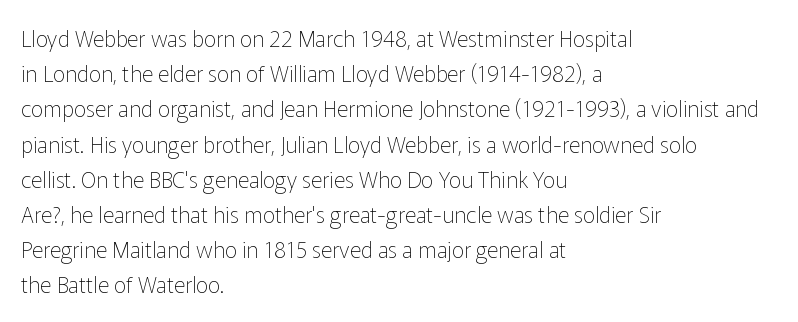
A quiet, ordinary-to-light weight characterises the typeface. Default kerning and tracking; the words read as compact shapes. These lines stack with their left ends in a neat column. The leading is moderate, giving the passage an even texture.
